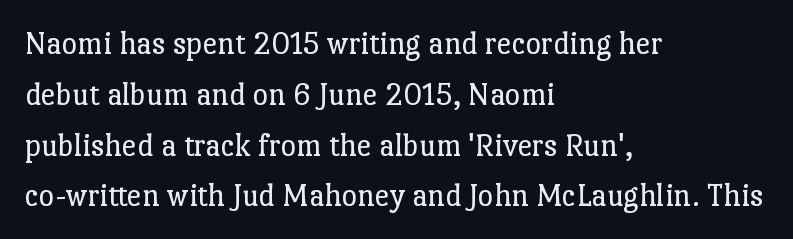
Q: Is the text bold? A: No.
Q: Is the text italic (slanted)? A: No, it is upright.
Q: Is the typeface a serif or a sans-serif typeface? A: Serif.
Q: Is the text underlined? A: No.
Q: How is the paragraph aligned? A: Left-aligned.
Q: Is the spacing between letters normal or unusually wide? A: Normal.
Q: Is the spacing between lines tight, normal or loose? A: Normal.
Q: Width (condensed, normal, or wide)? A: Normal.
Q: Stroke contrast? A: Low.
Q: x-height? A: Medium.
Q: Monospaced? A: No.
